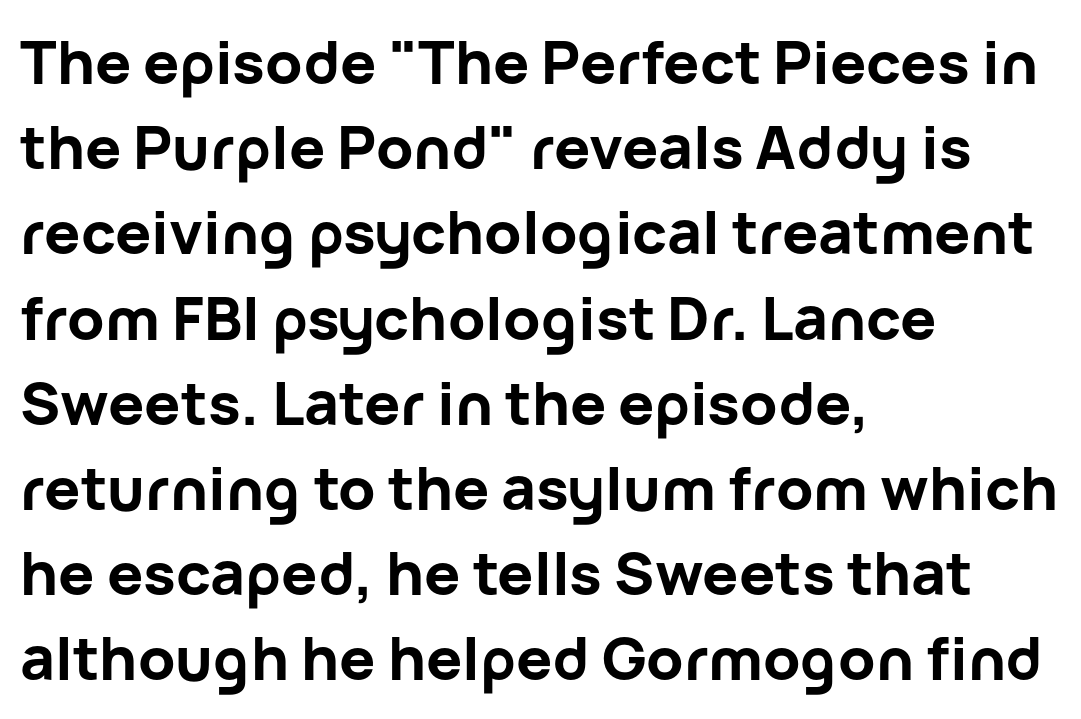
Q: Is the text bold? A: Yes.
Q: Is the text italic (slanted)? A: No, it is upright.
Q: Is the typeface a serif or a sans-serif typeface? A: Sans-serif.
Q: Is the text underlined? A: No.
Q: How is the paragraph aligned? A: Left-aligned.
Q: Is the spacing between letters normal or unusually wide? A: Normal.
Q: Is the spacing between lines tight, normal or loose? A: Normal.
Q: Width (condensed, normal, or wide)? A: Normal.
Q: Stroke contrast? A: Low.
Q: x-height? A: Medium.
Q: Monospaced? A: No.
